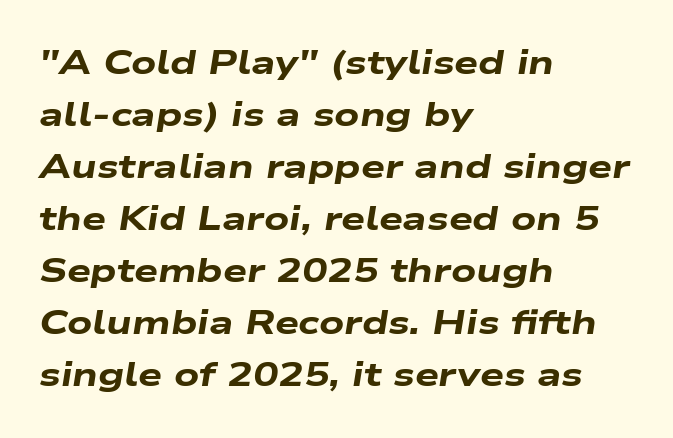
Q: Is the text bold? A: Yes.
Q: Is the text italic (slanted)? A: Yes, it leans right by about 9 degrees.
Q: Is the text underlined? A: No.
Q: How is the paragraph aligned? A: Left-aligned.
Q: Is the spacing between letters normal or unusually wide? A: Normal.
Q: Is the spacing between lines tight, normal or loose? A: Normal.
Q: Width (condensed, normal, or wide)? A: Wide.
Q: Stroke contrast? A: Low.
Q: x-height? A: Medium.
Q: Monospaced? A: No.
